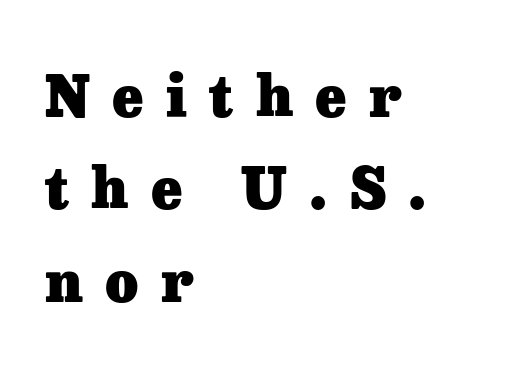
Q: Is the text bold? A: Yes.
Q: Is the text italic (slanted)? A: No, it is upright.
Q: Is the typeface a serif or a sans-serif typeface? A: Serif.
Q: Is the text underlined? A: No.
Q: How is the paragraph aligned? A: Left-aligned.
Q: Is the spacing between letters normal or unusually wide? A: Unusually wide.
Q: Is the spacing between lines tight, normal or loose? A: Normal.
Q: Width (condensed, normal, or wide)? A: Normal.
Q: Stroke contrast? A: Low.
Q: x-height? A: Medium.
Q: Monospaced? A: No.
